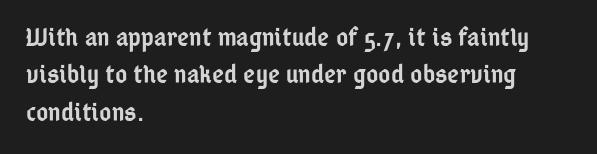
One-word summary of the alignment: left. A bit beefed up — I'd call it semibold rather than bold. Normally led — the rows are evenly, conventionally spaced. Bare-footed words on every line. If you drew a line through each stem, it would be perfectly vertical.
